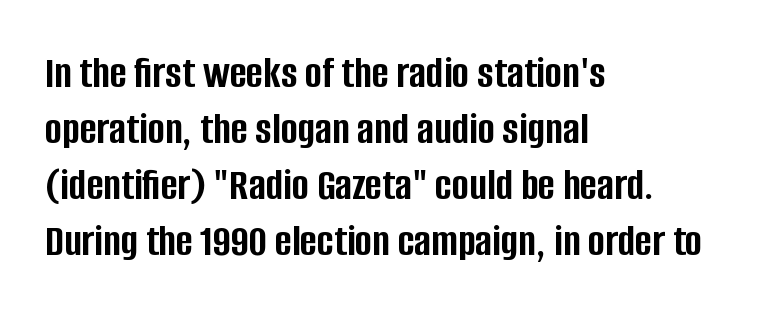
The letters sit at their default tracking, neither squeezed nor spread. Vertical strokes here are truly vertical. Lines of text with bare space underneath. These lines are set flush left with a ragged right edge.
